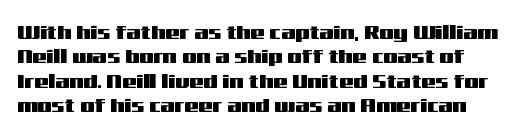
{"italic": "no", "underline": "no", "line_spacing_ratio": 1.22, "letter_spacing": "normal", "letter_spacing_em": 0.0, "glyph_px": 20}
